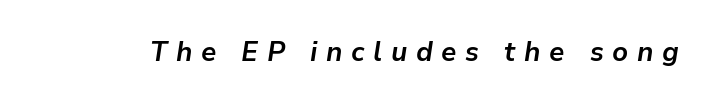
{"italic": "yes", "lean": "right", "slant_degrees": 9, "bold": "yes", "underline": "no", "letter_spacing": "wide", "letter_spacing_em": 0.32, "glyph_px": 27}
